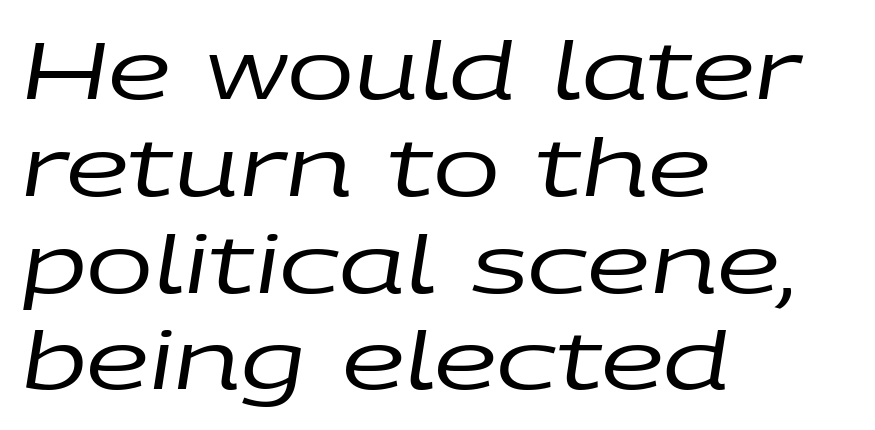
{"italic": "yes", "lean": "right", "slant_degrees": 9, "bold": "no", "weight": "regular", "width": "wide", "stroke_contrast": "low", "x_height": "large", "monospaced": "no", "underline": "no", "align": "left", "line_spacing_ratio": 1.21, "letter_spacing": "normal", "letter_spacing_em": 0.0, "glyph_px": 80}
